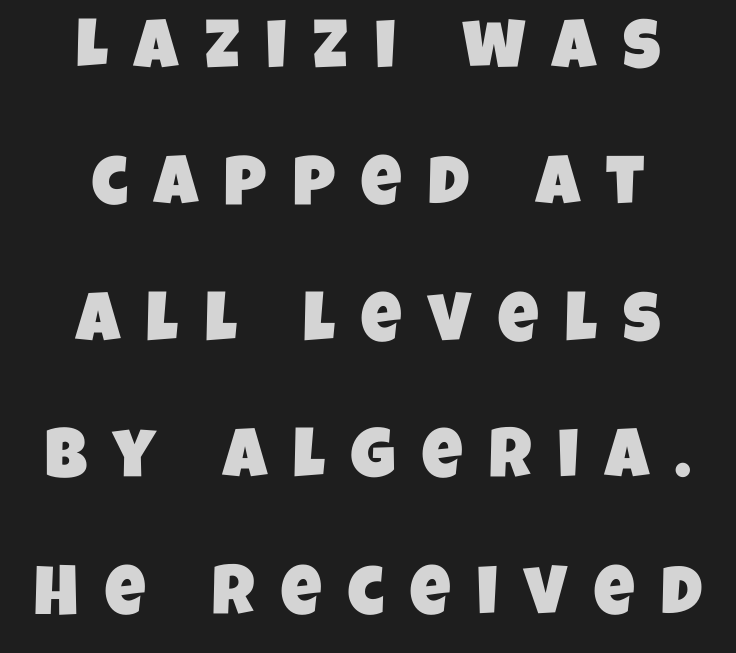
The gaps between neighbouring characters are conspicuously large. Reading down the column, the eye jumps a long way to each next line. Descenders are the only things crossing below the line. The face used here is proportionally spaced, like ordinary book or web type.
